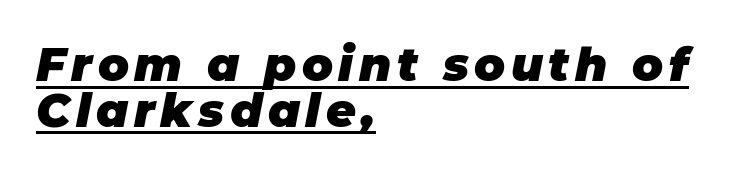
Layout note: lines flush left. Regarding leading, the lines here are crowded together. The rendering uses natural spacing where letterforms have individual widths. I'd describe the lettering as bold — thick and assertive.
